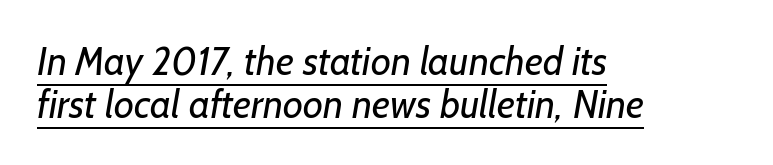
Q: Is the text bold? A: No.
Q: Is the typeface a serif or a sans-serif typeface? A: Sans-serif.
Q: Is the text underlined? A: Yes.
Q: How is the paragraph aligned? A: Left-aligned.
Q: Is the spacing between letters normal or unusually wide? A: Normal.
Q: Is the spacing between lines tight, normal or loose? A: Tight.
Q: Width (condensed, normal, or wide)? A: Normal.
Q: Stroke contrast? A: Low.
Q: x-height? A: Medium.
Q: Monospaced? A: No.
